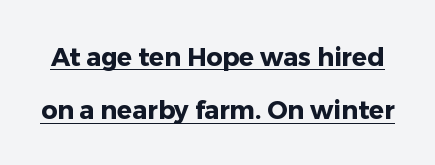
Q: Is the text bold? A: Yes.
Q: Is the text italic (slanted)? A: No, it is upright.
Q: Is the text underlined? A: Yes.
Q: Is the spacing between letters normal or unusually wide? A: Normal.
Q: Is the spacing between lines tight, normal or loose? A: Loose.
